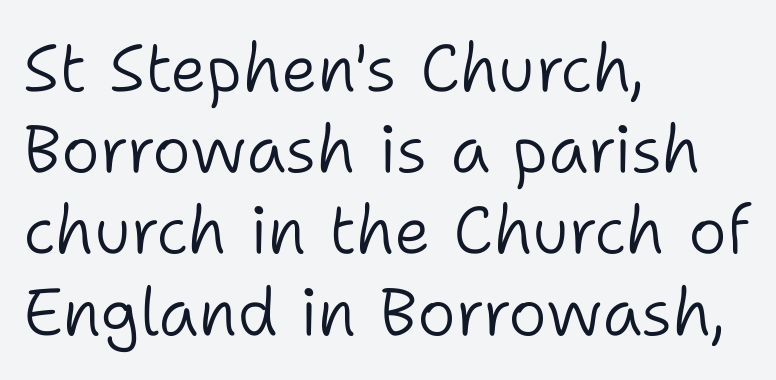
{"serif": "no", "italic": "no", "bold": "no", "weight": "light", "width": "normal", "stroke_contrast": "low", "x_height": "medium", "monospaced": "no", "underline": "no", "align": "left", "line_spacing_ratio": 1.23, "letter_spacing": "normal", "letter_spacing_em": 0.0, "glyph_px": 66}
